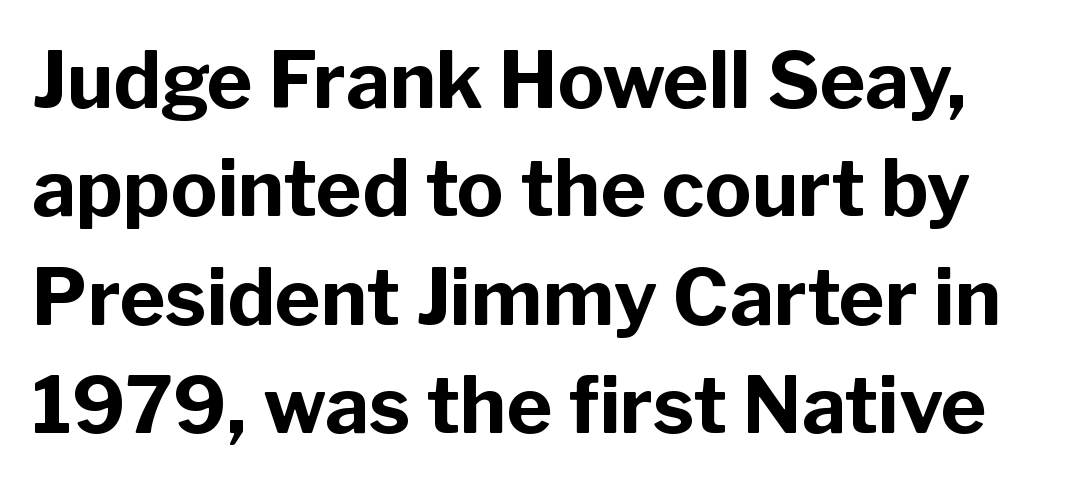
{"serif": "no", "italic": "no", "bold": "yes", "weight": "bold", "width": "normal", "stroke_contrast": "low", "x_height": "medium", "monospaced": "no", "underline": "no", "line_spacing": "normal", "line_spacing_ratio": 1.39, "letter_spacing": "normal", "letter_spacing_em": 0.0, "glyph_px": 78}
